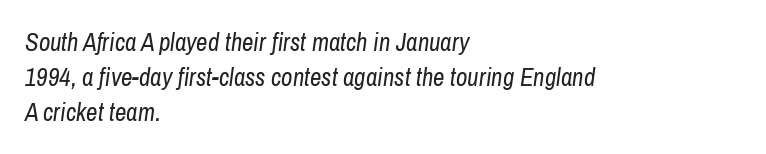
{"italic": "yes", "lean": "right", "slant_degrees": 8, "bold": "no", "underline": "no", "align": "left", "line_spacing": "normal", "line_spacing_ratio": 1.4, "letter_spacing": "normal", "letter_spacing_em": 0.0, "glyph_px": 25}
